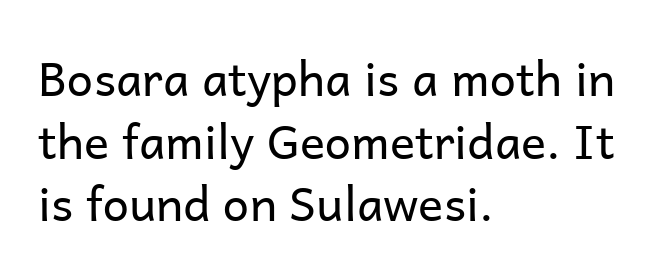
The image shows 47 px regular-weight sans-serif type, upright; set left-aligned, normal line spacing (1.33x), normal letter spacing, not underlined; low stroke contrast and a medium x-height.
